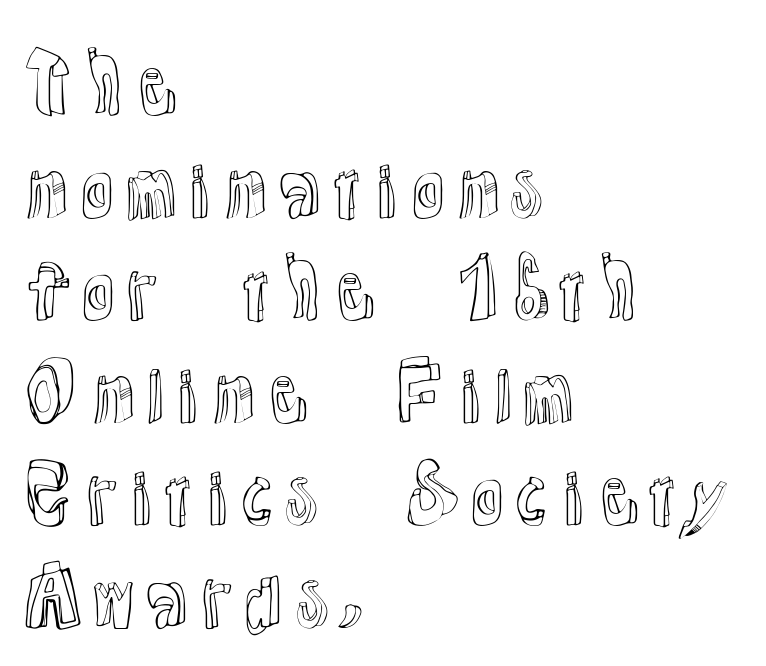
{"italic": "no", "width": "normal", "x_height": "medium", "monospaced": "no", "underline": "no", "align": "left", "line_spacing": "normal", "line_spacing_ratio": 1.35, "letter_spacing": "normal", "letter_spacing_em": 0.0, "glyph_px": 76}
